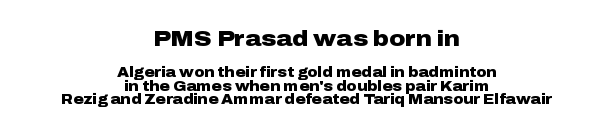
Q: Is the text bold? A: Yes.
Q: Is the text italic (slanted)? A: No, it is upright.
Q: Is the text underlined? A: No.
Q: How is the paragraph aligned? A: Centered.
Q: Is the spacing between letters normal or unusually wide? A: Normal.
Q: Is the spacing between lines tight, normal or loose? A: Tight.
Q: Which block of text is set in a larger size, the first (top) or the second (bottom)? A: The first (top) one.
